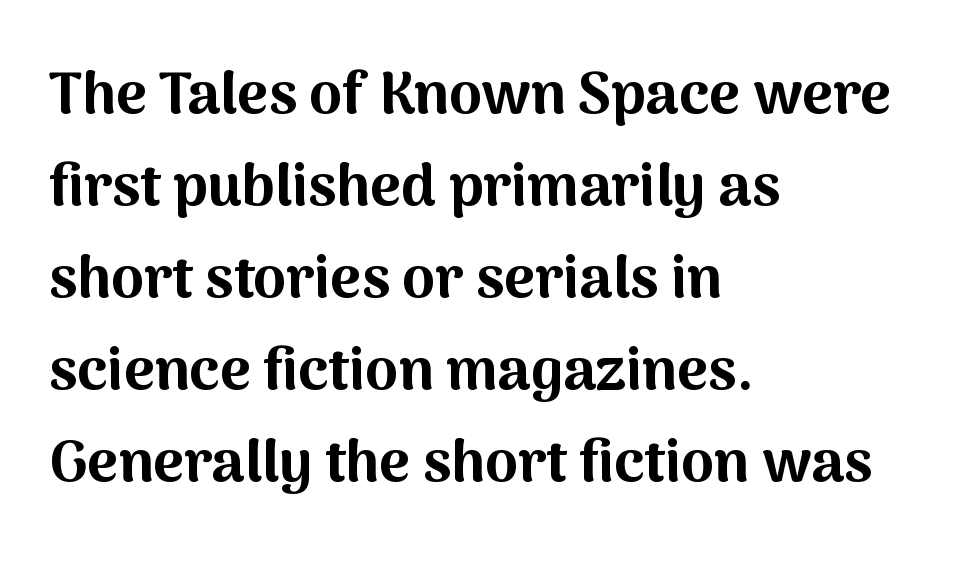
The lines in this sample share a left origin and differ only in where they stop. No word sits above an underline. The letters stand straight up with perfectly vertical stems. These lines are composed in type without serifs.
